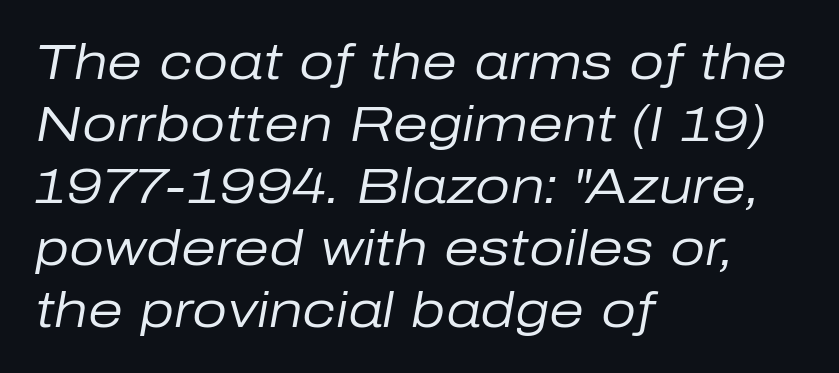
{"italic": "yes", "lean": "right", "slant_degrees": 10, "bold": "no", "weight": "regular", "width": "normal", "stroke_contrast": "low", "x_height": "medium", "monospaced": "no", "underline": "no", "align": "left", "line_spacing_ratio": 1.24, "letter_spacing": "normal", "letter_spacing_em": 0.0, "glyph_px": 50}
